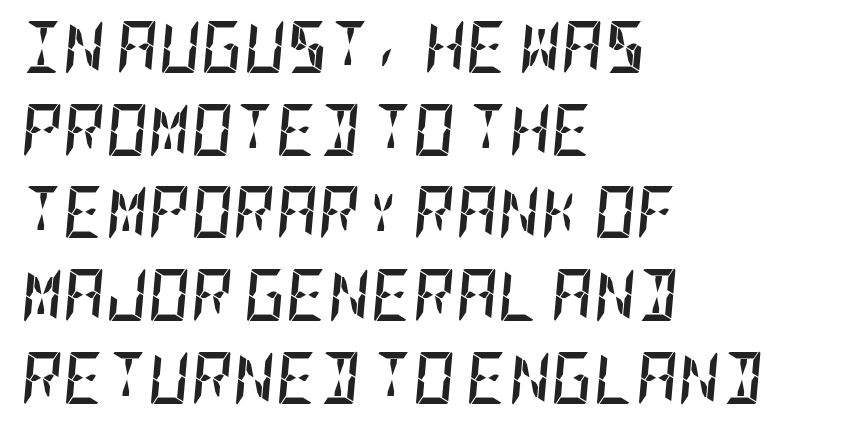
Q: Is the text bold? A: Yes.
Q: Is the text italic (slanted)? A: Yes, it leans right by about 5 degrees.
Q: Is the text underlined? A: No.
Q: How is the paragraph aligned? A: Left-aligned.
Q: Is the spacing between letters normal or unusually wide? A: Normal.
Q: Is the spacing between lines tight, normal or loose? A: Normal.
Q: Width (condensed, normal, or wide)? A: Condensed.
Q: Stroke contrast? A: Low.
Q: x-height? A: Large.
